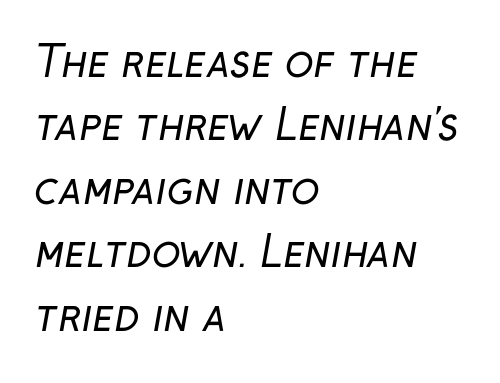
The image shows 42 px regular-weight sans-serif type; set left-aligned, normal line spacing (1.51x), normal letter spacing, not underlined; low stroke contrast and a medium x-height.
